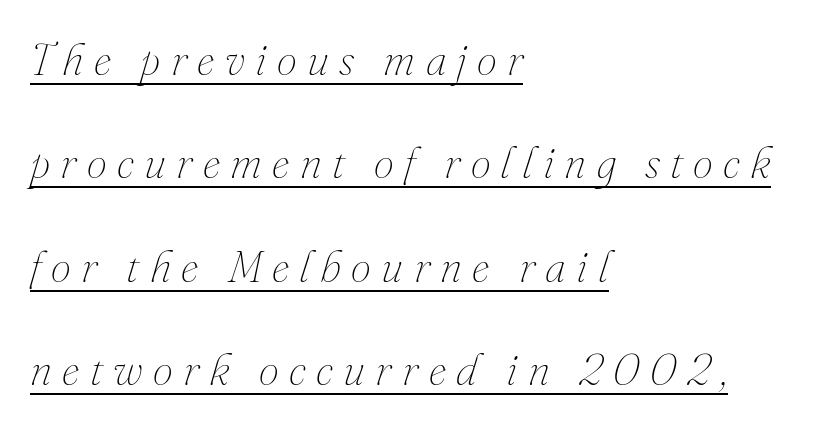
Q: Is the text bold? A: No.
Q: Is the text italic (slanted)? A: Yes, it leans right by about 16 degrees.
Q: Is the text underlined? A: Yes.
Q: How is the paragraph aligned? A: Left-aligned.
Q: Is the spacing between letters normal or unusually wide? A: Unusually wide.
Q: Is the spacing between lines tight, normal or loose? A: Loose.
Q: Width (condensed, normal, or wide)? A: Normal.
Q: Stroke contrast? A: Medium.
Q: x-height? A: Small.
Q: Monospaced? A: No.
